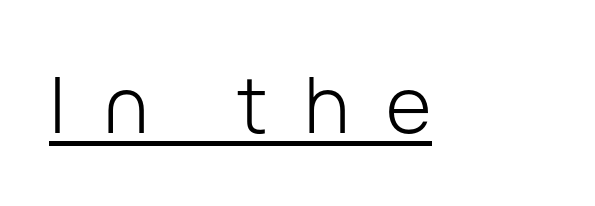
{"serif": "no", "italic": "no", "bold": "no", "weight": "light", "width": "normal", "stroke_contrast": "low", "x_height": "medium", "monospaced": "no", "underline": "yes", "letter_spacing": "wide", "letter_spacing_em": 0.47, "glyph_px": 78}
